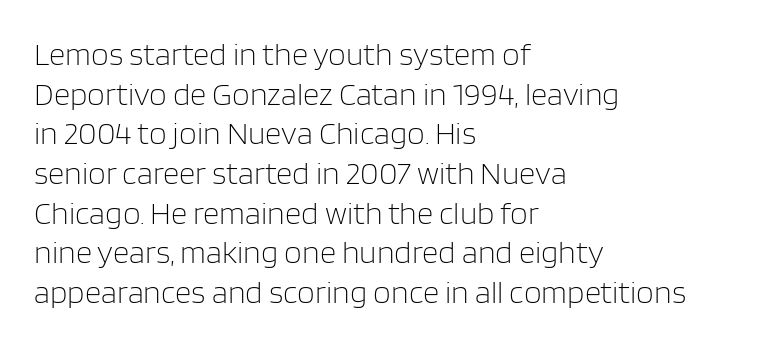
Q: Is the text bold? A: No.
Q: Is the text italic (slanted)? A: No, it is upright.
Q: Is the typeface a serif or a sans-serif typeface? A: Sans-serif.
Q: Is the text underlined? A: No.
Q: How is the paragraph aligned? A: Left-aligned.
Q: Is the spacing between letters normal or unusually wide? A: Normal.
Q: Width (condensed, normal, or wide)? A: Normal.
Q: Stroke contrast? A: Low.
Q: x-height? A: Large.
Q: Monospaced? A: No.
